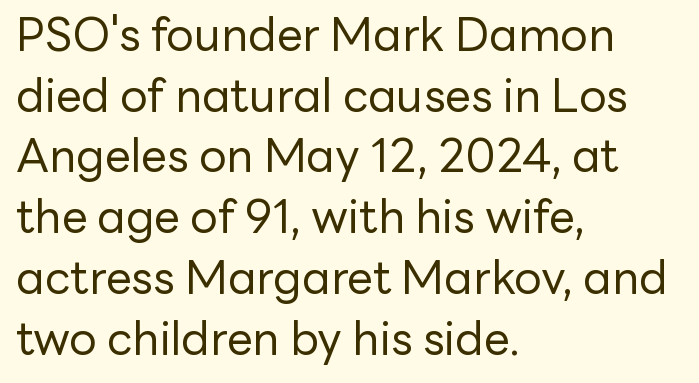
Is the type heavy? It reads as light-to-regular instead. Think of a printed novel: that variable character pitch is what you see here. Observe the ordinary spacing: letters are neighbours, not strangers. Serifs: no, the terminals of the letterforms are clean. The passage shown stacks its lines at a standard gap.
